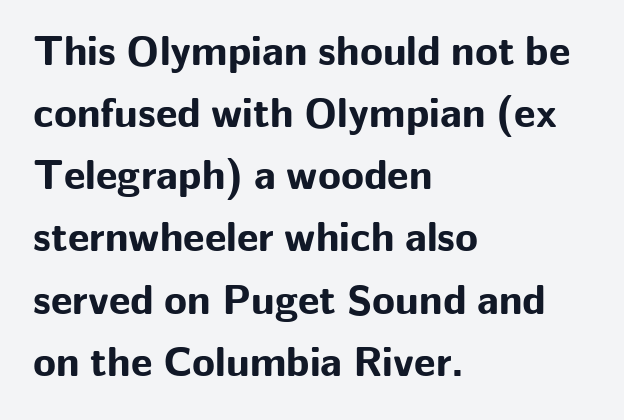
{"serif": "no", "italic": "no", "bold": "yes", "weight": "bold", "width": "normal", "stroke_contrast": "low", "x_height": "medium", "monospaced": "no", "underline": "no", "align": "left", "line_spacing": "normal", "line_spacing_ratio": 1.48, "letter_spacing": "normal", "letter_spacing_em": 0.0, "glyph_px": 42}
